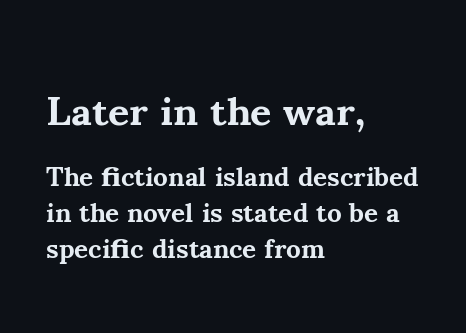
{"serif": "yes", "italic": "no", "bold": "yes", "weight": "bold", "width": "normal", "stroke_contrast": "medium", "x_height": "small", "monospaced": "no", "underline": "no", "align": "left", "line_spacing": "normal", "line_spacing_ratio": 1.34, "letter_spacing": "normal", "letter_spacing_em": 0.0, "larger_block": "first", "size_ratio": 1.52, "glyph_px": 41}
